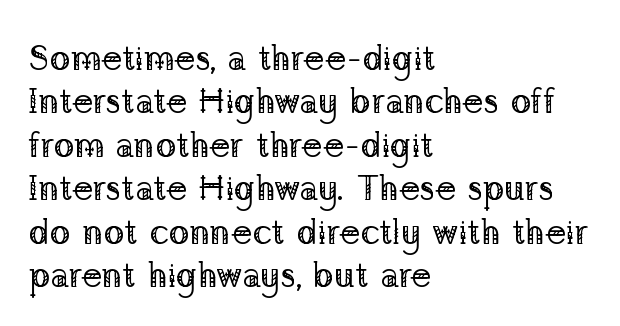
{"serif": "yes", "italic": "no", "bold": "no", "weight": "regular", "width": "normal", "stroke_contrast": "low", "x_height": "medium", "monospaced": "no", "underline": "no", "align": "left", "line_spacing_ratio": 1.24, "letter_spacing": "normal", "letter_spacing_em": 0.0, "glyph_px": 35}
